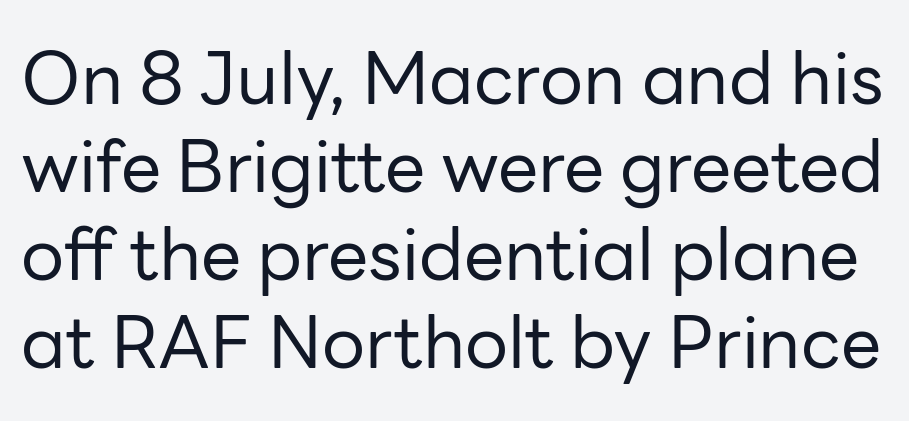
The image shows 72 px regular-weight sans-serif type, upright; set line spacing 1.22x, normal letter spacing, not underlined; low stroke contrast and a medium x-height.
